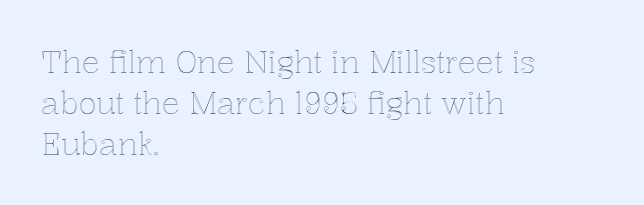
The image shows 30 px text type, upright; set left-aligned, normal line spacing (1.36x), normal letter spacing, not underlined; a medium x-height.
